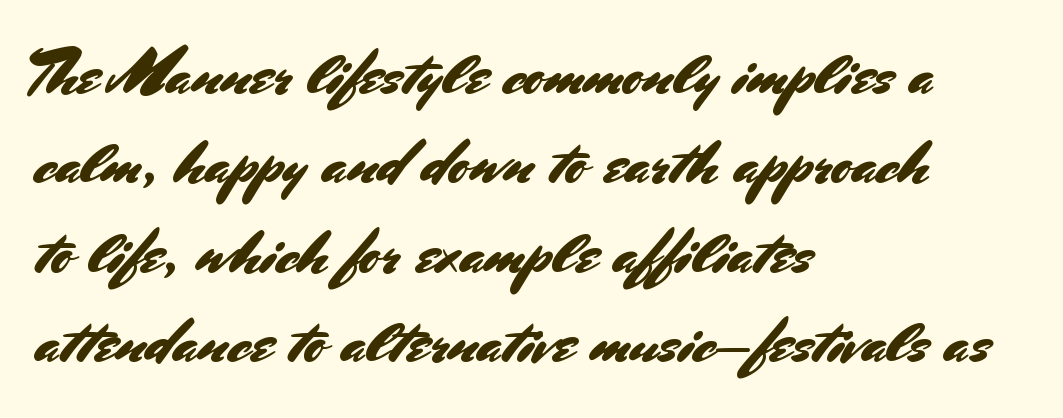
{"serif": "no", "width": "normal", "stroke_contrast": "medium", "x_height": "small", "monospaced": "no", "underline": "no", "align": "left", "line_spacing": "normal", "line_spacing_ratio": 1.42, "letter_spacing": "normal", "letter_spacing_em": 0.0, "glyph_px": 63}
